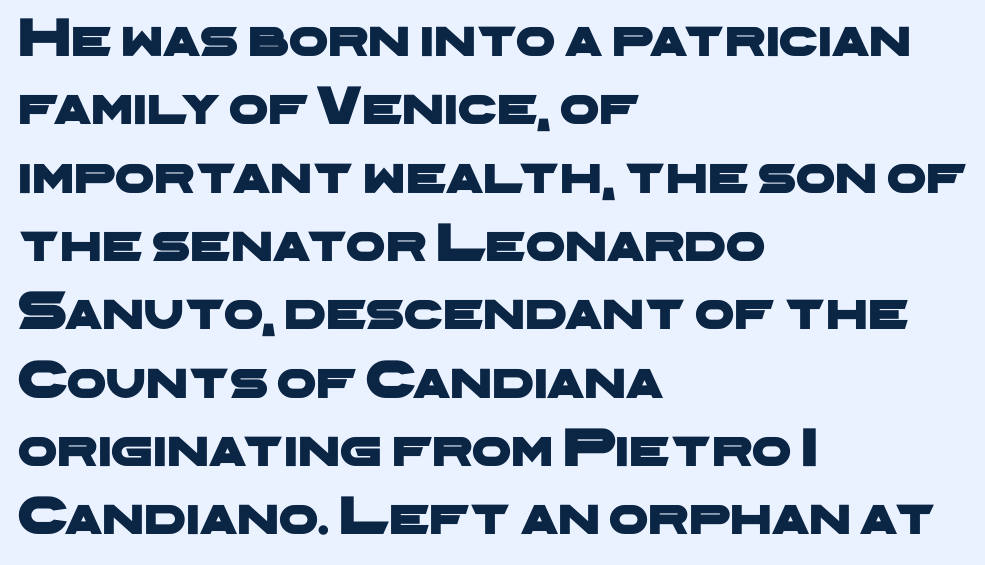
The image shows 56 px wide sans-serif type; set left-aligned, line spacing 1.22x, normal letter spacing, not underlined; low stroke contrast and a medium x-height.
